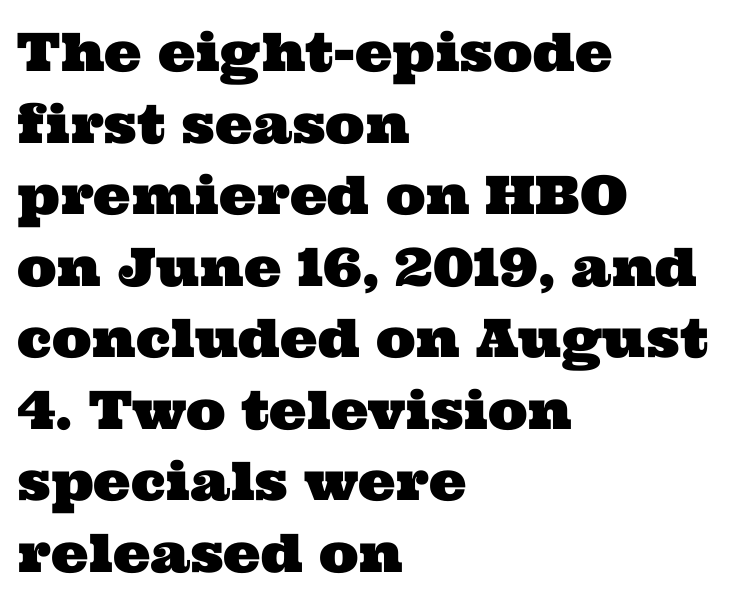
Q: Is the typeface a serif or a sans-serif typeface? A: Serif.
Q: Is the text underlined? A: No.
Q: How is the paragraph aligned? A: Left-aligned.
Q: Is the spacing between letters normal or unusually wide? A: Normal.
Q: Is the spacing between lines tight, normal or loose? A: Normal.
Q: Width (condensed, normal, or wide)? A: Wide.
Q: Stroke contrast? A: Medium.
Q: x-height? A: Medium.
Q: Monospaced? A: No.
